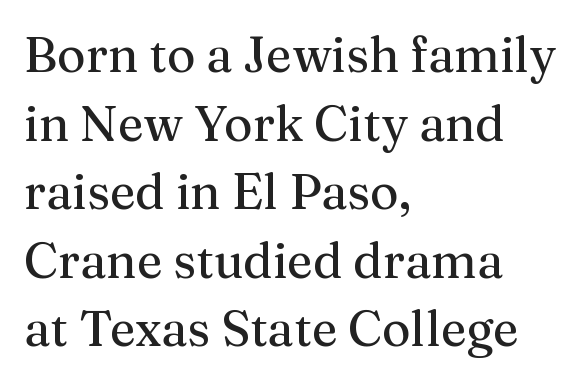
{"serif": "yes", "italic": "no", "width": "normal", "stroke_contrast": "medium", "x_height": "medium", "monospaced": "no", "underline": "no", "align": "left", "line_spacing": "normal", "line_spacing_ratio": 1.4, "letter_spacing": "normal", "letter_spacing_em": 0.0, "glyph_px": 49}
